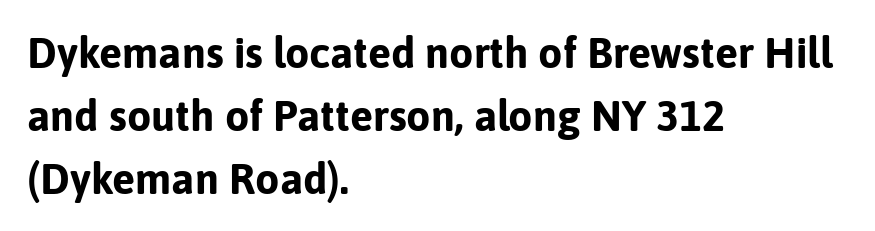
{"serif": "no", "italic": "no", "bold": "yes", "weight": "bold", "width": "normal", "stroke_contrast": "low", "x_height": "medium", "monospaced": "no", "underline": "no", "align": "left", "line_spacing": "normal", "line_spacing_ratio": 1.46, "letter_spacing": "normal", "letter_spacing_em": 0.0, "glyph_px": 43}
